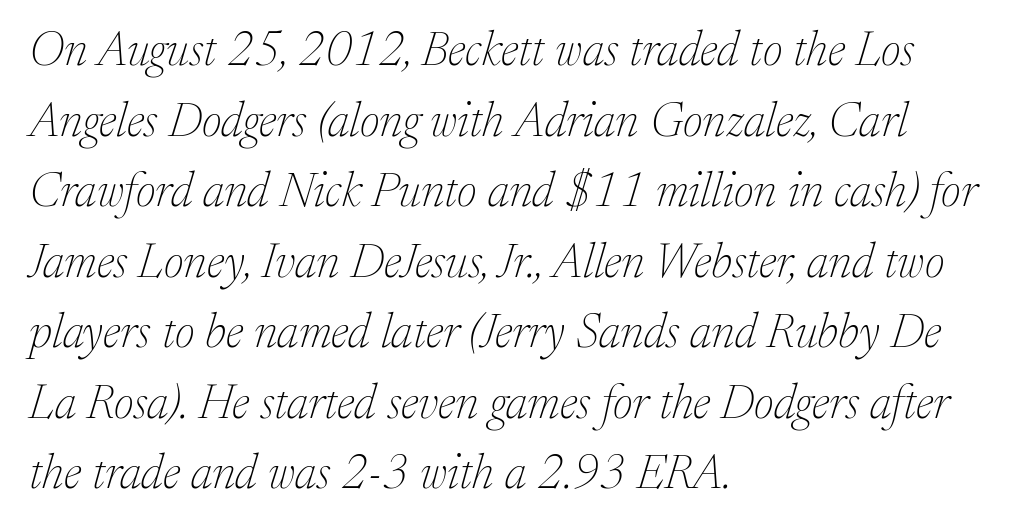
{"serif": "yes", "italic": "yes", "lean": "right", "slant_degrees": 17, "bold": "no", "weight": "thin", "width": "normal", "stroke_contrast": "low", "x_height": "medium", "monospaced": "no", "underline": "no", "align": "left", "line_spacing": "normal", "line_spacing_ratio": 1.47, "letter_spacing": "normal", "letter_spacing_em": 0.0, "glyph_px": 48}
